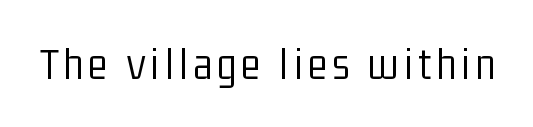
The image shows 46 px light, condensed sans-serif type, upright; set not underlined; low stroke contrast and a medium x-height.
